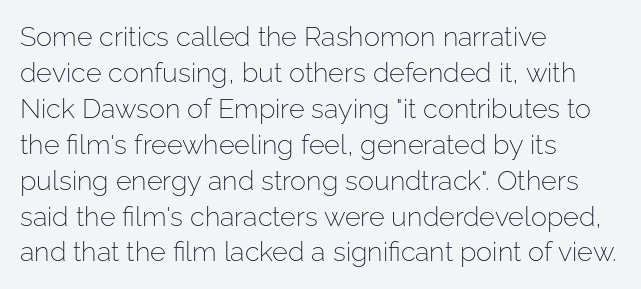
The image shows 27 px text type, upright; set left-aligned, normal line spacing (1.33x), normal letter spacing, not underlined.
